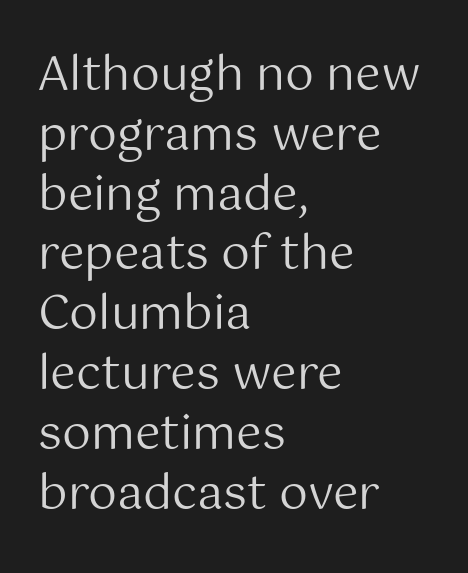
{"serif": "no", "italic": "no", "bold": "no", "weight": "regular", "width": "normal", "stroke_contrast": "medium", "x_height": "medium", "monospaced": "no", "underline": "no", "align": "left", "line_spacing": "normal", "line_spacing_ratio": 1.3, "letter_spacing": "normal", "letter_spacing_em": 0.0, "glyph_px": 46}
